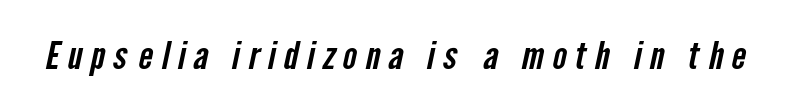
The image shows 38 px condensed sans-serif type; set unusually wide letter spacing (+0.22 em), not underlined; low stroke contrast and a medium x-height.
